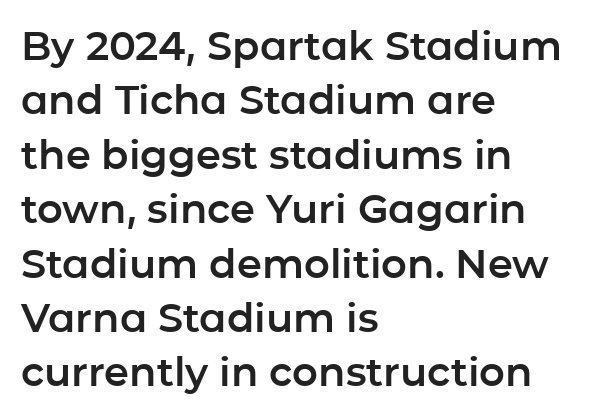
{"serif": "no", "italic": "no", "width": "normal", "stroke_contrast": "low", "x_height": "medium", "monospaced": "no", "underline": "no", "align": "left", "line_spacing": "normal", "line_spacing_ratio": 1.36, "letter_spacing": "normal", "letter_spacing_em": 0.0, "glyph_px": 40}
